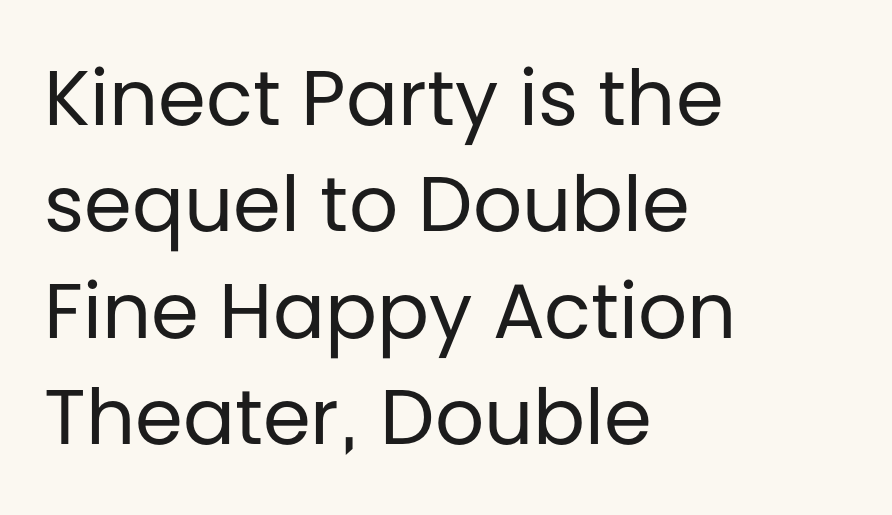
Q: Is the text bold? A: No.
Q: Is the text italic (slanted)? A: No, it is upright.
Q: Is the typeface a serif or a sans-serif typeface? A: Sans-serif.
Q: Is the text underlined? A: No.
Q: How is the paragraph aligned? A: Left-aligned.
Q: Is the spacing between letters normal or unusually wide? A: Normal.
Q: Is the spacing between lines tight, normal or loose? A: Normal.
Q: Width (condensed, normal, or wide)? A: Normal.
Q: Stroke contrast? A: Low.
Q: x-height? A: Large.
Q: Monospaced? A: No.
